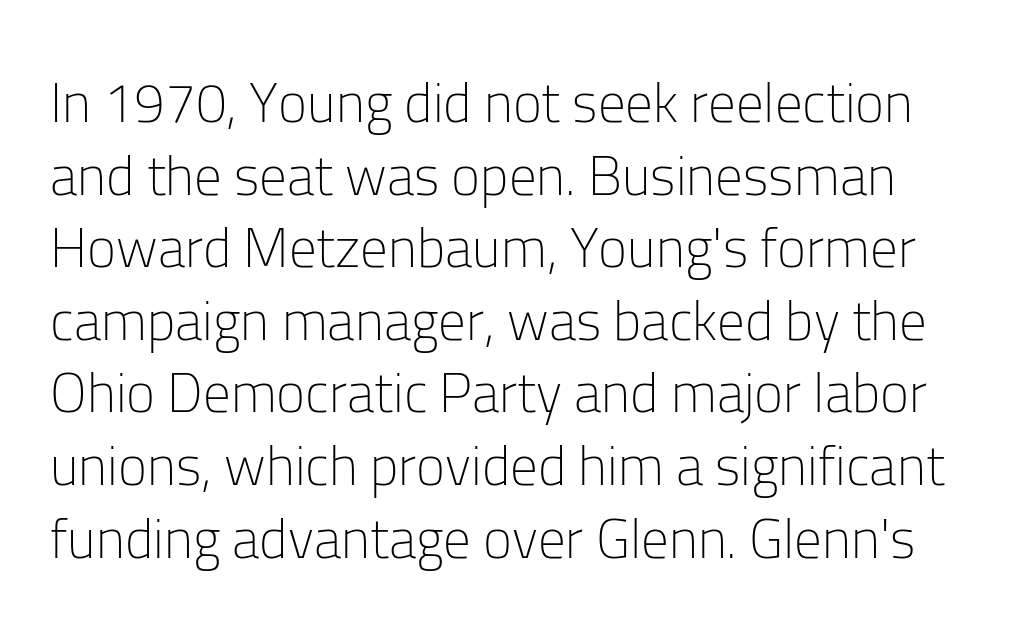
Q: Is the text bold? A: No.
Q: Is the text italic (slanted)? A: No, it is upright.
Q: Is the typeface a serif or a sans-serif typeface? A: Sans-serif.
Q: Is the text underlined? A: No.
Q: Is the spacing between letters normal or unusually wide? A: Normal.
Q: Is the spacing between lines tight, normal or loose? A: Normal.
Q: Width (condensed, normal, or wide)? A: Normal.
Q: Stroke contrast? A: Low.
Q: x-height? A: Medium.
Q: Monospaced? A: No.
